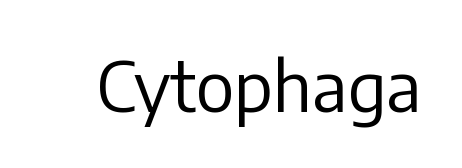
Q: Is the text bold? A: No.
Q: Is the text italic (slanted)? A: No, it is upright.
Q: Is the typeface a serif or a sans-serif typeface? A: Sans-serif.
Q: Is the text underlined? A: No.
Q: Is the spacing between letters normal or unusually wide? A: Normal.
Q: Width (condensed, normal, or wide)? A: Normal.
Q: Stroke contrast? A: Low.
Q: x-height? A: Medium.
Q: Monospaced? A: No.
